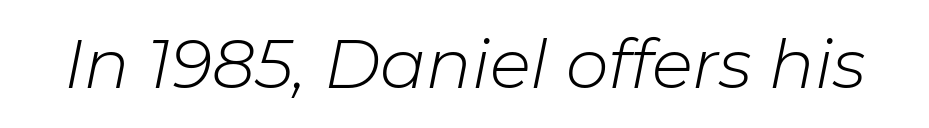
Q: Is the text bold? A: No.
Q: Is the text italic (slanted)? A: Yes, it leans right by about 11 degrees.
Q: Is the text underlined? A: No.
Q: Is the spacing between letters normal or unusually wide? A: Normal.
Q: Width (condensed, normal, or wide)? A: Normal.
Q: Stroke contrast? A: Low.
Q: x-height? A: Medium.
Q: Monospaced? A: No.
